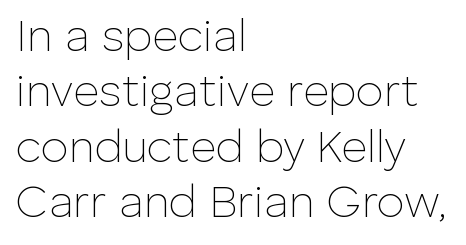
{"serif": "no", "italic": "no", "bold": "no", "weight": "thin", "width": "normal", "stroke_contrast": "low", "x_height": "medium", "monospaced": "no", "underline": "no", "align": "left", "line_spacing_ratio": 1.23, "letter_spacing": "normal", "letter_spacing_em": 0.0, "glyph_px": 45}
